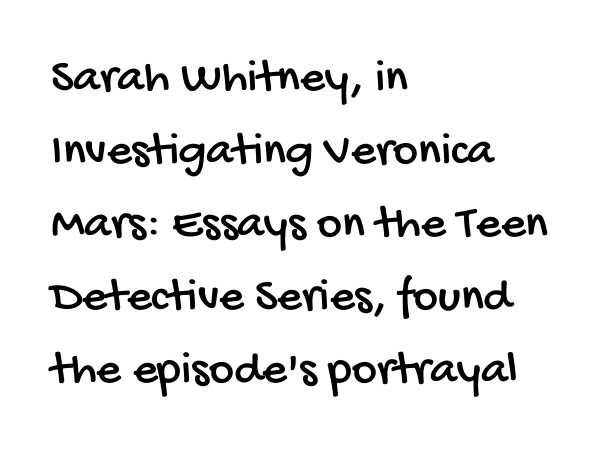
The image shows 48 px condensed sans-serif type; set left-aligned, normal line spacing (1.52x), normal letter spacing, not underlined; low stroke contrast and a large x-height.
